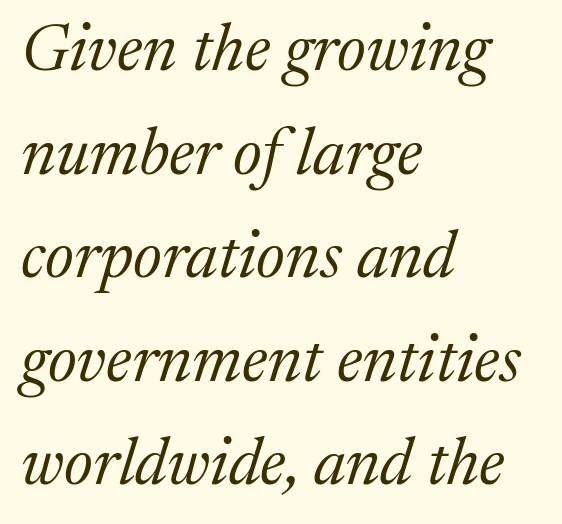
The image shows 66 px regular-weight serif type, italic (leaning right); set left-aligned, normal line spacing (1.57x), normal letter spacing, not underlined; medium stroke contrast and a medium x-height.
